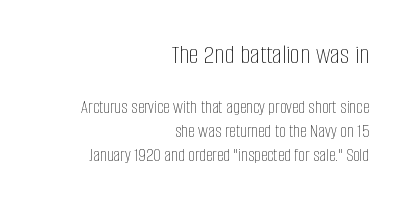
{"italic": "no", "bold": "no", "weight": "thin", "width": "condensed", "stroke_contrast": "low", "x_height": "large", "monospaced": "no", "underline": "no", "align": "right", "line_spacing": "normal", "line_spacing_ratio": 1.27, "letter_spacing": "normal", "letter_spacing_em": 0.0, "larger_block": "first", "size_ratio": 1.47, "glyph_px": 28}
